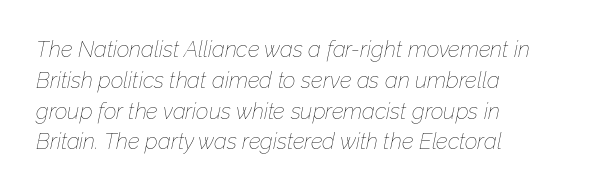
The image shows 22 px text type, italic (leaning right); set left-aligned, normal line spacing (1.4x), normal letter spacing, not underlined.
